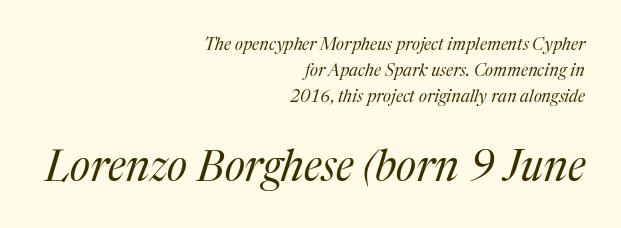
The image shows 43 px regular-weight serif type, italic (leaning right); set right-aligned, normal line spacing (1.53x), normal letter spacing, not underlined; the second (bottom) block is 2.53x larger; medium stroke contrast and a medium x-height.
